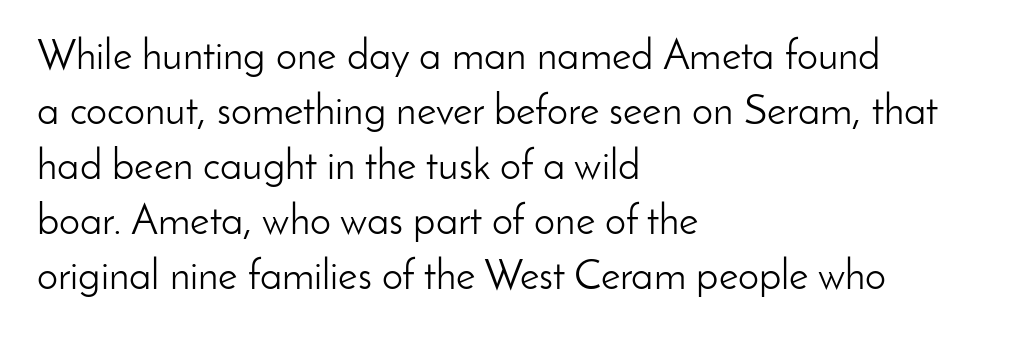
The designer left line spacing at the default. Leftover space on each line is placed entirely after the last word. A quiet, ordinary-to-light weight characterises the typeface. Nothing sits at the stroke ends, so this counts as sans-serif.
